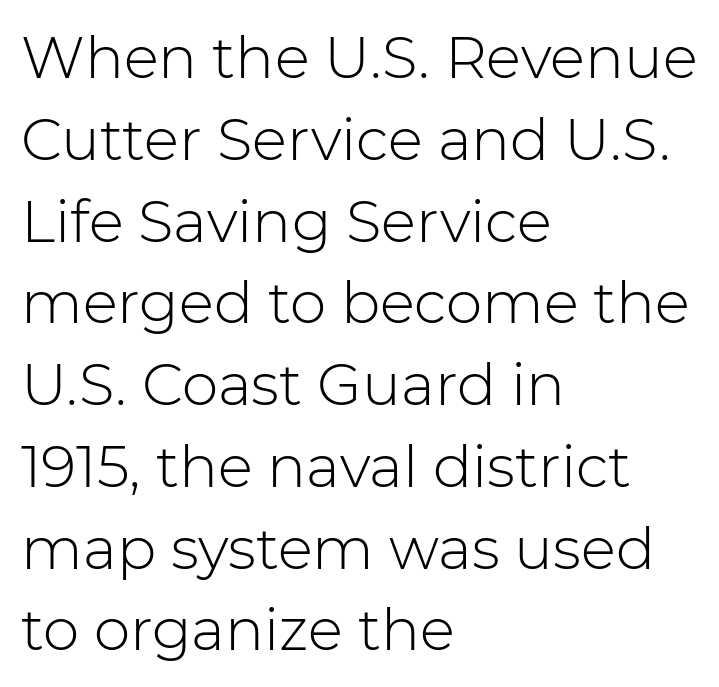
The image shows 58 px light sans-serif type, upright; set left-aligned, normal line spacing (1.41x), normal letter spacing, not underlined; low stroke contrast and a medium x-height.
